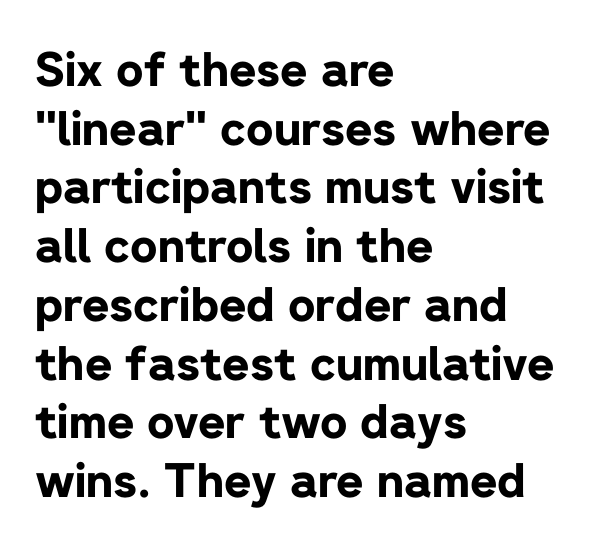
Q: Is the text bold? A: Yes.
Q: Is the text italic (slanted)? A: No, it is upright.
Q: Is the typeface a serif or a sans-serif typeface? A: Sans-serif.
Q: Is the text underlined? A: No.
Q: How is the paragraph aligned? A: Left-aligned.
Q: Is the spacing between letters normal or unusually wide? A: Normal.
Q: Is the spacing between lines tight, normal or loose? A: Normal.
Q: Width (condensed, normal, or wide)? A: Normal.
Q: Stroke contrast? A: Low.
Q: x-height? A: Medium.
Q: Monospaced? A: No.
